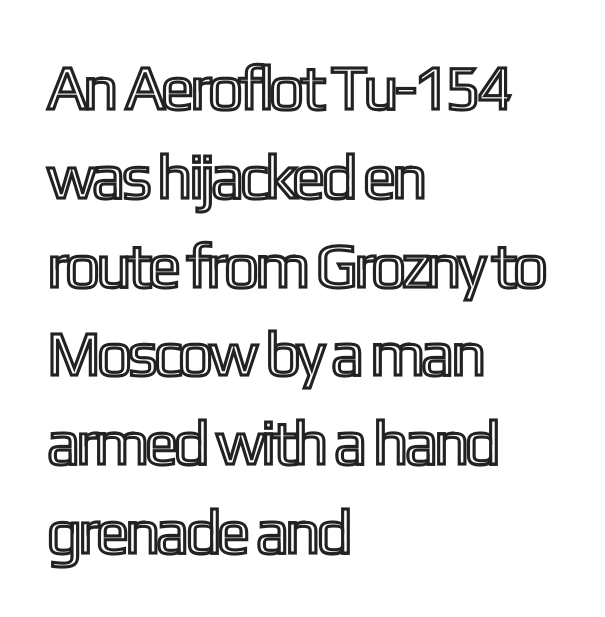
{"italic": "no", "width": "condensed", "x_height": "medium", "monospaced": "no", "underline": "no", "align": "left", "line_spacing": "normal", "line_spacing_ratio": 1.41, "letter_spacing": "normal", "letter_spacing_em": 0.0, "glyph_px": 63}
